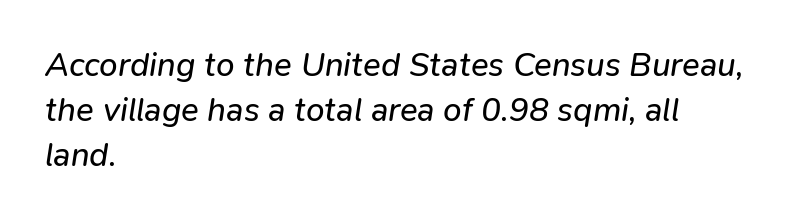
{"italic": "yes", "lean": "right", "slant_degrees": 9, "bold": "no", "weight": "regular", "width": "normal", "stroke_contrast": "low", "x_height": "medium", "monospaced": "no", "underline": "no", "align": "left", "line_spacing": "normal", "line_spacing_ratio": 1.37, "letter_spacing": "normal", "letter_spacing_em": 0.0, "glyph_px": 33}
